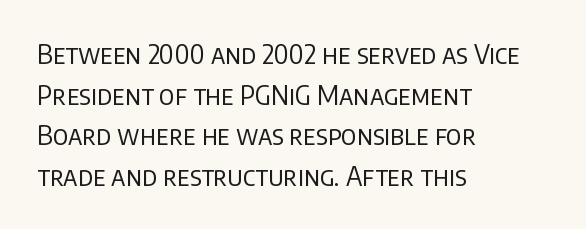
The image shows 26 px text type, upright; set left-aligned, normal line spacing (1.56x), normal letter spacing, not underlined.
